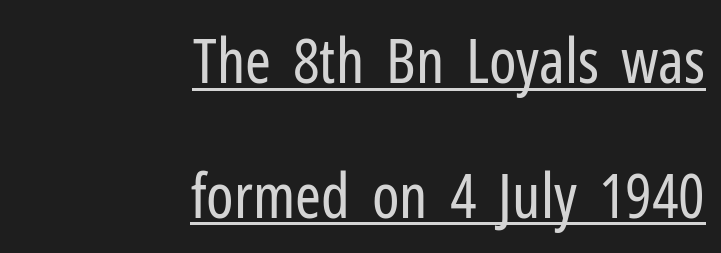
Nothing heavy about these letters — not bold at all. In terms of letterspacing, this is plain default setting. Nope, no serifs anywhere on these letters. Each new line begins a long way beneath the previous one.
